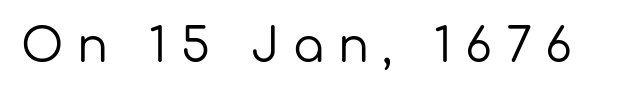
Vertical strokes here are truly vertical. The weight tops out at a normal text grade. Beneath every word, the page is bare. Tracking value appears strongly positive — letters spread wide. The rendering uses natural spacing where letterforms have individual widths.
